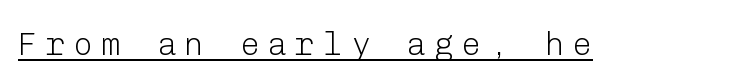
Q: Is the text bold? A: No.
Q: Is the text italic (slanted)? A: No, it is upright.
Q: Is the typeface a serif or a sans-serif typeface? A: Sans-serif.
Q: Is the text underlined? A: Yes.
Q: Is the spacing between letters normal or unusually wide? A: Unusually wide.
Q: Width (condensed, normal, or wide)? A: Normal.
Q: Stroke contrast? A: Low.
Q: x-height? A: Medium.
